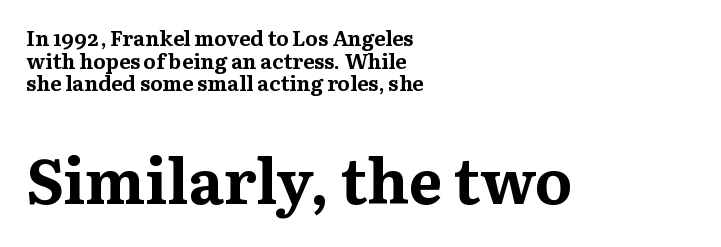
{"serif": "yes", "italic": "no", "bold": "yes", "weight": "bold", "width": "normal", "stroke_contrast": "medium", "x_height": "medium", "monospaced": "no", "underline": "no", "align": "left", "line_spacing": "tight", "line_spacing_ratio": 1.08, "letter_spacing": "normal", "letter_spacing_em": 0.0, "larger_block": "second", "size_ratio": 3.0, "glyph_px": 63}
